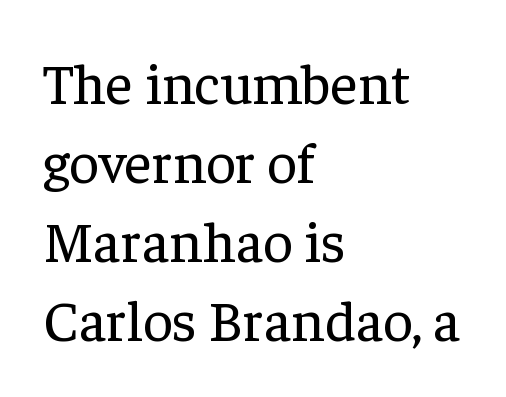
{"serif": "yes", "italic": "no", "bold": "no", "weight": "regular", "width": "normal", "stroke_contrast": "low", "x_height": "medium", "monospaced": "no", "underline": "no", "align": "left", "line_spacing": "normal", "line_spacing_ratio": 1.36, "letter_spacing": "normal", "letter_spacing_em": 0.0, "glyph_px": 58}
